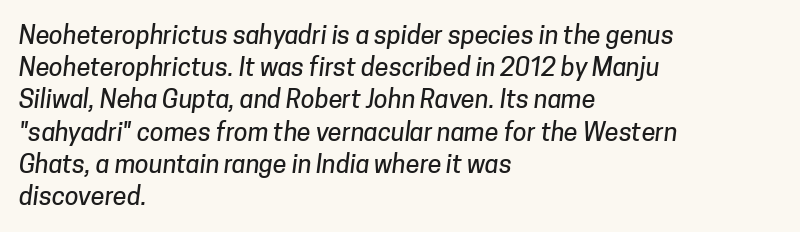
Q: Is the text underlined? A: No.
Q: How is the paragraph aligned? A: Left-aligned.
Q: Is the spacing between letters normal or unusually wide? A: Normal.
Q: Is the spacing between lines tight, normal or loose? A: Normal.
